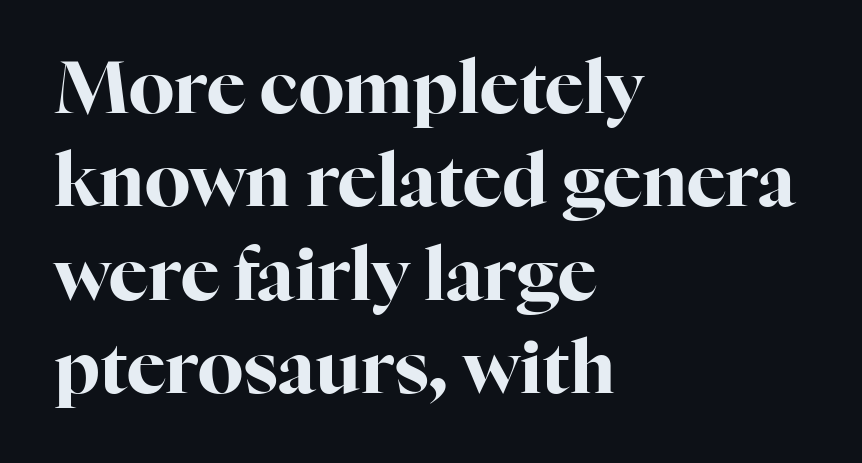
The tracking reads as untouched default to a designer's eye. In terms of leading, this rendering sits right in the middle. Old-style or modern, the face here clearly has serifs. Bold? Absolutely — the strokes are thick and heavy. Notice how the passage keeps a crisp vertical edge on the left only.
